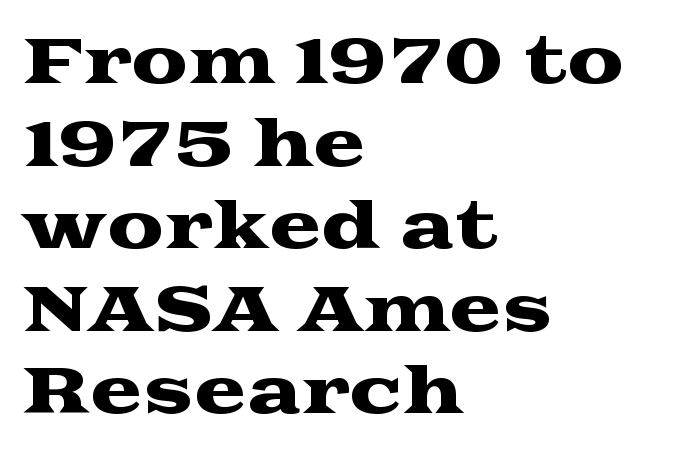
The image shows 63 px wide serif type, upright; set left-aligned, normal line spacing (1.31x), normal letter spacing, not underlined; medium stroke contrast and a medium x-height.
